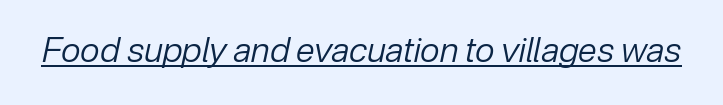
{"italic": "yes", "lean": "right", "slant_degrees": 12, "bold": "no", "weight": "regular", "width": "normal", "stroke_contrast": "low", "x_height": "medium", "monospaced": "no", "underline": "yes", "letter_spacing": "normal", "letter_spacing_em": 0.0, "glyph_px": 34}
